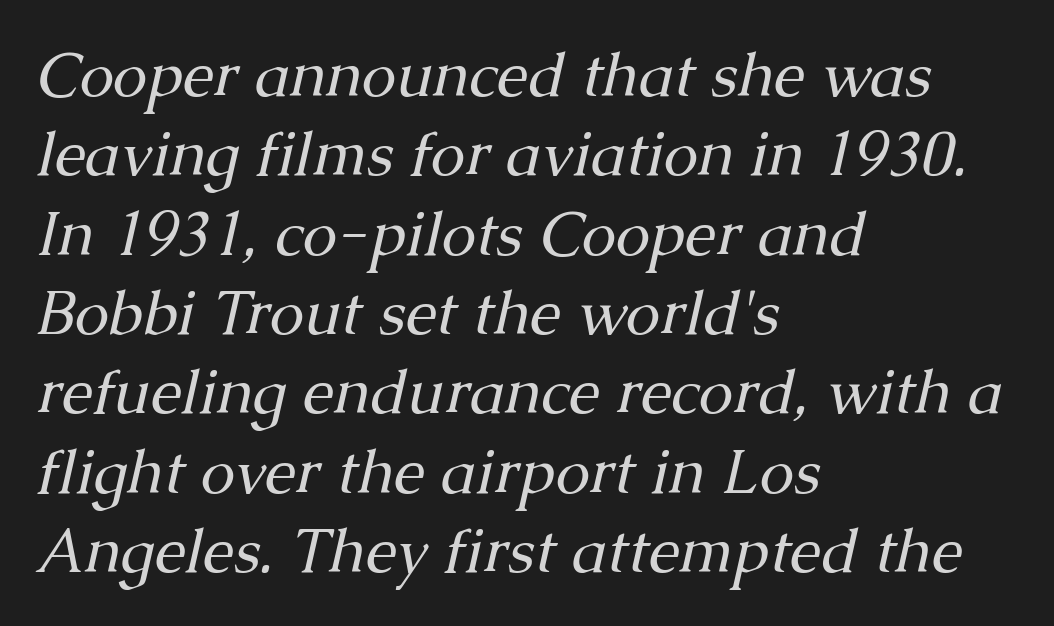
{"serif": "yes", "italic": "yes", "lean": "right", "slant_degrees": 13, "bold": "no", "weight": "regular", "width": "normal", "stroke_contrast": "medium", "x_height": "medium", "monospaced": "no", "underline": "no", "align": "left", "line_spacing": "normal", "line_spacing_ratio": 1.28, "letter_spacing": "normal", "letter_spacing_em": 0.0, "glyph_px": 62}
